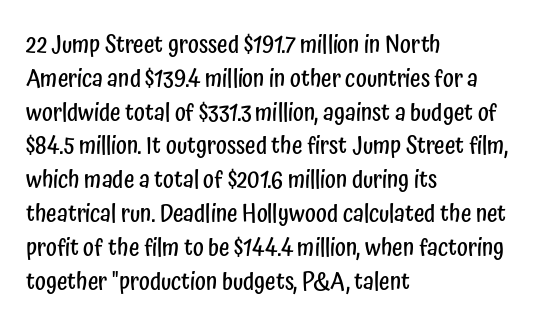
{"italic": "no", "bold": "semi", "underline": "no", "align": "left", "line_spacing": "normal", "line_spacing_ratio": 1.47, "letter_spacing": "normal", "letter_spacing_em": 0.0, "glyph_px": 23}
